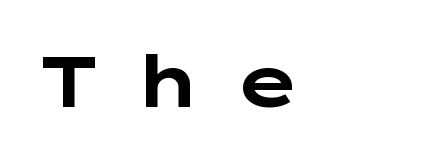
Beneath every word, the page is bare. Every character sits straight up, as roman type does. Nothing sits at the stroke ends, so this counts as sans-serif. Casual observation: everything's shoved over to the left. Strokes here are thick enough to call this a true bold. Characters follow at a spacing far wider than the type designer built in.
